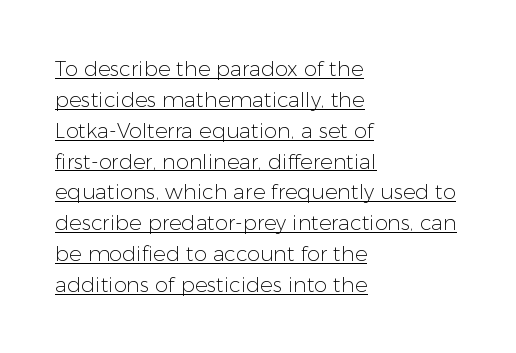
Q: Is the text bold? A: No.
Q: Is the text italic (slanted)? A: No, it is upright.
Q: Is the text underlined? A: Yes.
Q: How is the paragraph aligned? A: Left-aligned.
Q: Is the spacing between letters normal or unusually wide? A: Normal.
Q: Is the spacing between lines tight, normal or loose? A: Normal.
